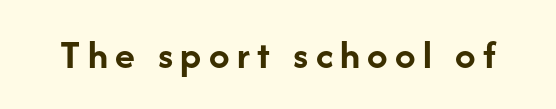
{"serif": "no", "italic": "no", "bold": "yes", "weight": "semibold", "width": "normal", "stroke_contrast": "low", "x_height": "medium", "monospaced": "no", "underline": "no", "glyph_px": 41}
